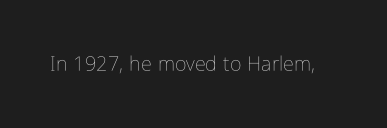
{"italic": "no", "bold": "no", "underline": "no", "letter_spacing": "normal", "letter_spacing_em": 0.0, "glyph_px": 20}
